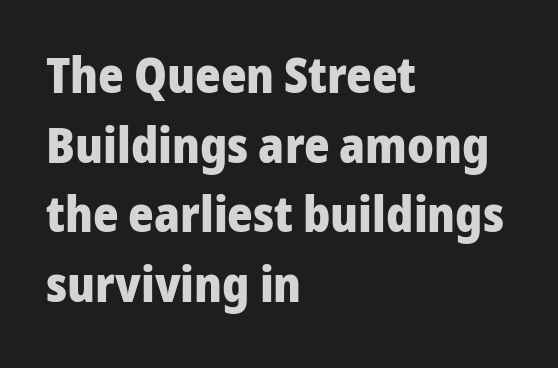
Q: Is the text bold? A: Yes.
Q: Is the text italic (slanted)? A: No, it is upright.
Q: Is the typeface a serif or a sans-serif typeface? A: Sans-serif.
Q: Is the text underlined? A: No.
Q: How is the paragraph aligned? A: Left-aligned.
Q: Is the spacing between letters normal or unusually wide? A: Normal.
Q: Is the spacing between lines tight, normal or loose? A: Normal.
Q: Width (condensed, normal, or wide)? A: Normal.
Q: Stroke contrast? A: Low.
Q: x-height? A: Medium.
Q: Monospaced? A: No.
